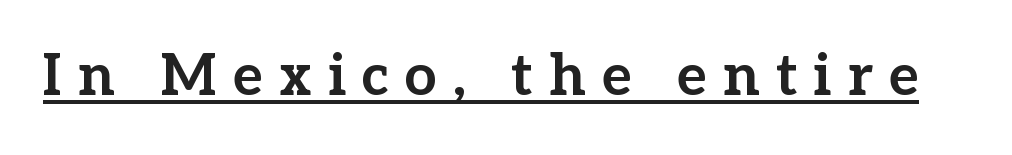
Q: Is the text bold? A: Yes.
Q: Is the text italic (slanted)? A: No, it is upright.
Q: Is the typeface a serif or a sans-serif typeface? A: Serif.
Q: Is the text underlined? A: Yes.
Q: Is the spacing between letters normal or unusually wide? A: Unusually wide.
Q: Width (condensed, normal, or wide)? A: Normal.
Q: Stroke contrast? A: Low.
Q: x-height? A: Medium.
Q: Monospaced? A: No.
